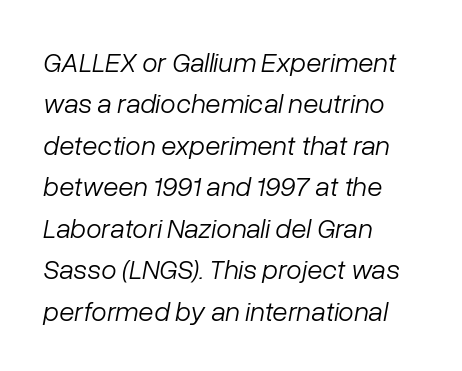
{"italic": "yes", "lean": "right", "slant_degrees": 10, "bold": "no", "weight": "light", "width": "normal", "stroke_contrast": "low", "x_height": "medium", "monospaced": "no", "underline": "no", "align": "left", "line_spacing": "normal", "line_spacing_ratio": 1.48, "letter_spacing": "normal", "letter_spacing_em": 0.0, "glyph_px": 28}
